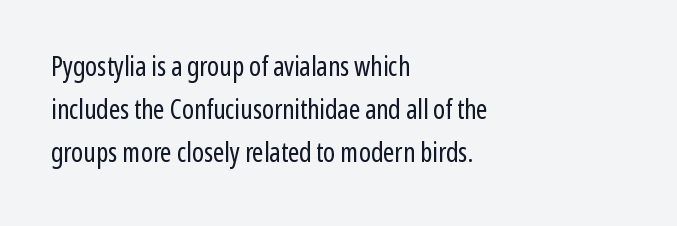
Posture: straight, roman, zero tilt. Notice how descenders clear the ascenders below comfortably — that's standard leading. Visually the block forms a straight wall on the left and a jagged coastline on the right. Descenders hang freely into open space. The type is set solid horizontally, with unmodified tracking. Heft: none added — not bold.
